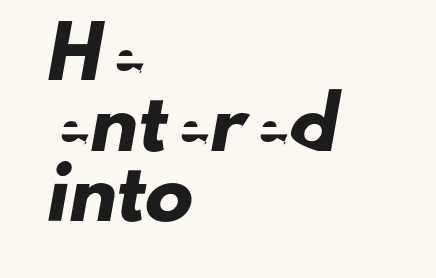
{"serif": "no", "width": "normal", "stroke_contrast": "low", "x_height": "small", "monospaced": "no", "underline": "no", "align": "left", "line_spacing": "normal", "line_spacing_ratio": 1.47, "letter_spacing": "normal", "letter_spacing_em": 0.0, "glyph_px": 48}
